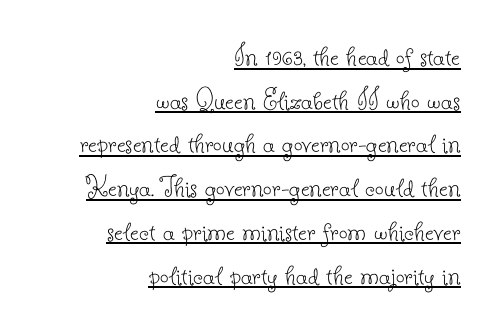
The image shows 31 px thin serif type, upright; set right-aligned, normal line spacing (1.41x), normal letter spacing, underlined; low stroke contrast and a small x-height.
